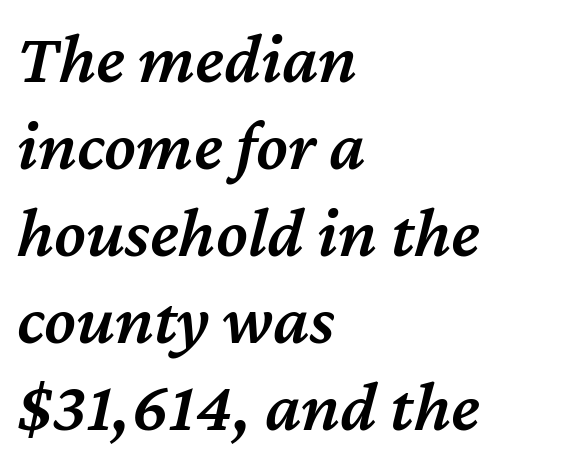
{"italic": "yes", "lean": "right", "slant_degrees": 12, "bold": "semi", "weight": "semibold", "width": "normal", "stroke_contrast": "medium", "x_height": "medium", "monospaced": "no", "underline": "no", "align": "left", "line_spacing_ratio": 1.21, "letter_spacing": "normal", "letter_spacing_em": 0.0, "glyph_px": 72}
